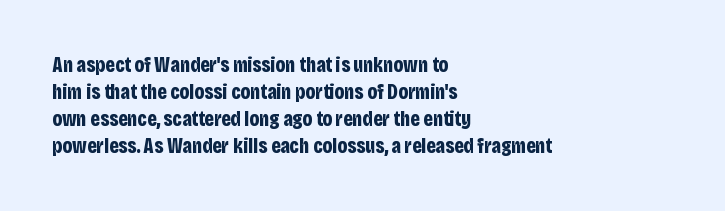
Q: Is the text bold? A: Yes.
Q: Is the text italic (slanted)? A: No, it is upright.
Q: Is the text underlined? A: No.
Q: How is the paragraph aligned? A: Left-aligned.
Q: Is the spacing between letters normal or unusually wide? A: Normal.
Q: Is the spacing between lines tight, normal or loose? A: Normal.
